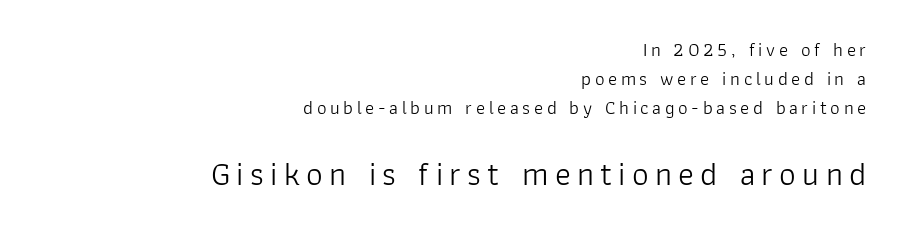
Each line ends at the same right margin while the left side varies. The later block is typeset at a bigger size than the earlier block. The area under the type is left untouched. The passage shown is typed in a proportional face where columns would drift. The designer went with a sans here, leaving each stem footless. Every character sits straight up, as roman type does.
